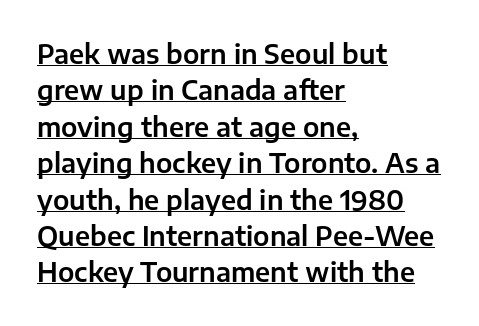
The image shows 26 px text type, upright; set left-aligned, normal line spacing (1.4x), normal letter spacing, underlined.
